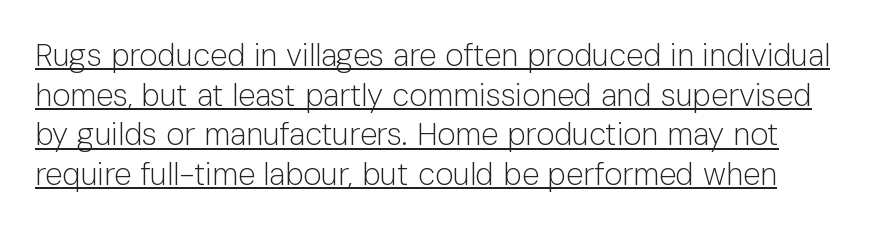
Q: Is the text bold? A: No.
Q: Is the text italic (slanted)? A: No, it is upright.
Q: Is the typeface a serif or a sans-serif typeface? A: Sans-serif.
Q: Is the text underlined? A: Yes.
Q: Is the spacing between letters normal or unusually wide? A: Normal.
Q: Is the spacing between lines tight, normal or loose? A: Normal.
Q: Width (condensed, normal, or wide)? A: Normal.
Q: Stroke contrast? A: Low.
Q: x-height? A: Medium.
Q: Monospaced? A: No.
